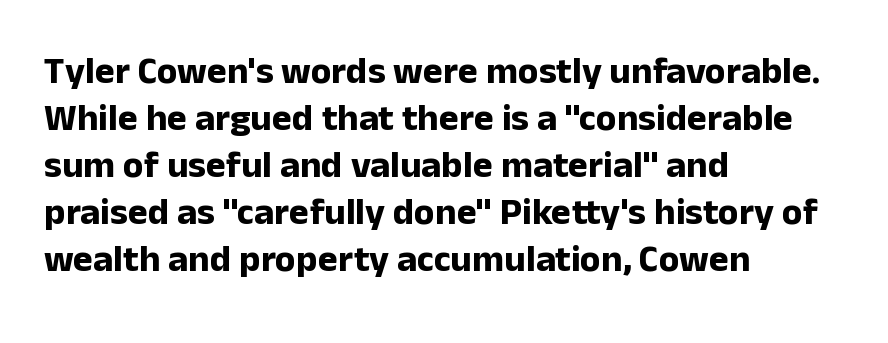
Weight: bold. Note: no serifs on the glyphs. Words appear dense and cohesive because spacing is normal. Beneath every word, the page is bare.
